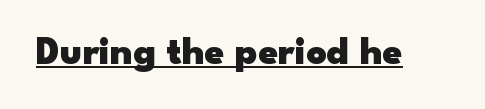
{"serif": "no", "italic": "no", "bold": "yes", "weight": "heavy", "width": "wide", "stroke_contrast": "low", "x_height": "small", "monospaced": "no", "underline": "yes", "letter_spacing": "normal", "letter_spacing_em": 0.0, "glyph_px": 39}
